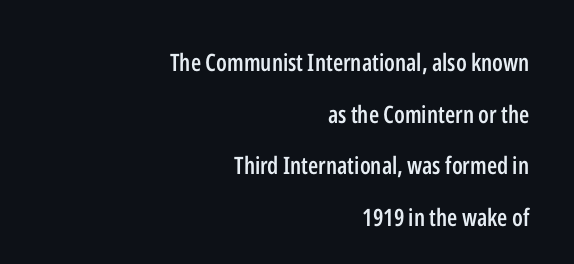
Regarding leading, the lines here are spaced well apart. Only glyphs here, with clear space below each row. In terms of weight, the rendering is demibold, just under bold. Casual observation: everything's shoved over to the right. Each word holds together tightly as a unit, with standard inter-letter gaps.
